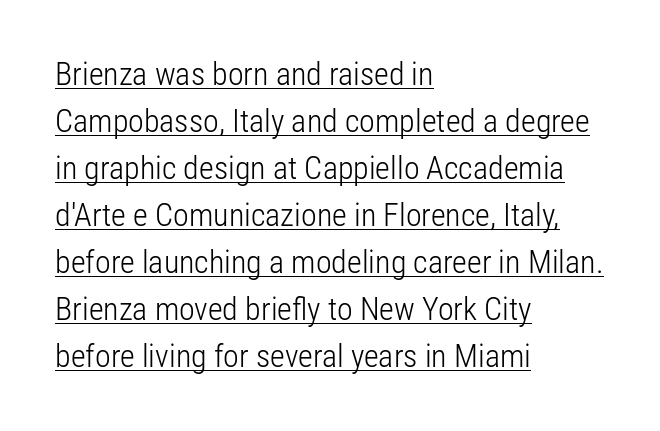
{"serif": "no", "italic": "no", "bold": "no", "weight": "light", "width": "condensed", "stroke_contrast": "low", "x_height": "medium", "monospaced": "no", "underline": "yes", "align": "left", "line_spacing": "normal", "line_spacing_ratio": 1.47, "letter_spacing": "normal", "letter_spacing_em": 0.0, "glyph_px": 32}
